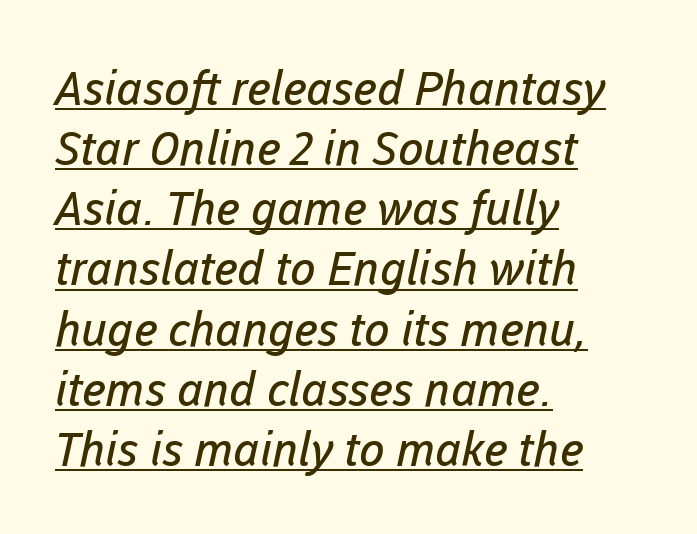
Caption: face not bold, strokes unweighted. The setting favours the left margin, as ordinary paragraphs usually do. What kind of face is this? One without serifs — a sans. Inter-character spacing is left at the font's built-in metrics.
